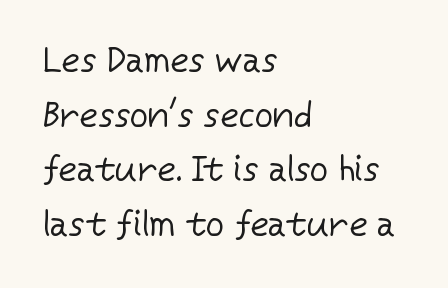
Q: Is the text bold? A: No.
Q: Is the text italic (slanted)? A: No, it is upright.
Q: Is the typeface a serif or a sans-serif typeface? A: Sans-serif.
Q: Is the text underlined? A: No.
Q: How is the paragraph aligned? A: Left-aligned.
Q: Is the spacing between letters normal or unusually wide? A: Normal.
Q: Is the spacing between lines tight, normal or loose? A: Normal.
Q: Width (condensed, normal, or wide)? A: Normal.
Q: Stroke contrast? A: Low.
Q: x-height? A: Medium.
Q: Monospaced? A: No.
